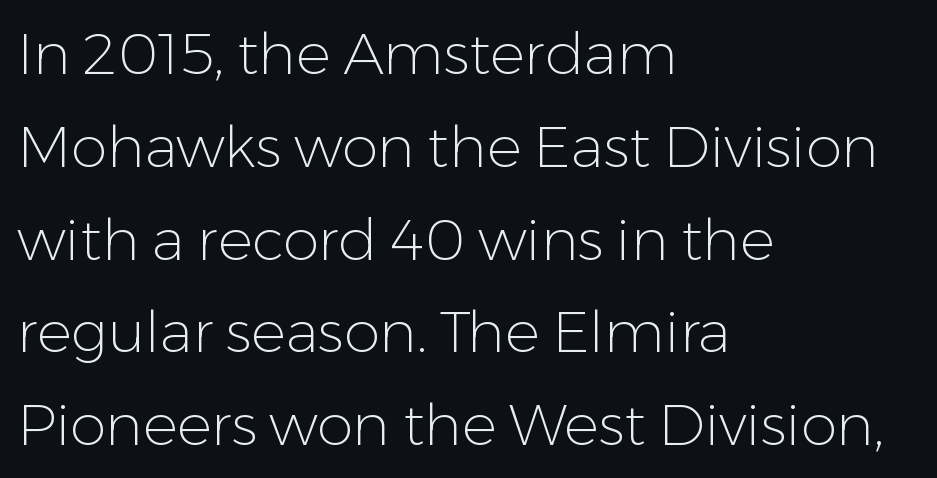
{"serif": "no", "italic": "no", "bold": "no", "weight": "light", "width": "normal", "stroke_contrast": "low", "x_height": "medium", "monospaced": "no", "underline": "no", "align": "left", "line_spacing": "normal", "line_spacing_ratio": 1.6, "letter_spacing": "normal", "letter_spacing_em": 0.0, "glyph_px": 58}
